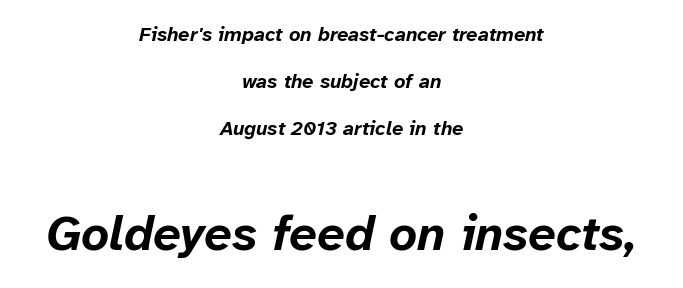
The compositor balanced each line on the midline. Does the weight exceed regular? Yes, all the way to bold. Yep, that's italic — everything's leaning. The block of text is sparse from top to bottom, with ample space between rows. The strip under each line holds only bare page.
